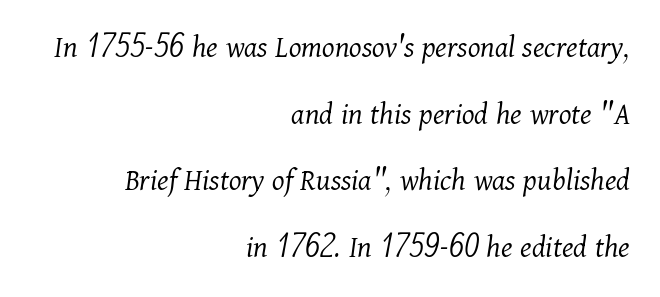
How would I describe the line gaps? Wide and relaxed. The characters are drawn with everyday or finer stroke widths. Look at the bottom of the vertical strokes: they flare into serifs here. Inter-character spacing is left at the font's built-in metrics. The lines are quadded right.
